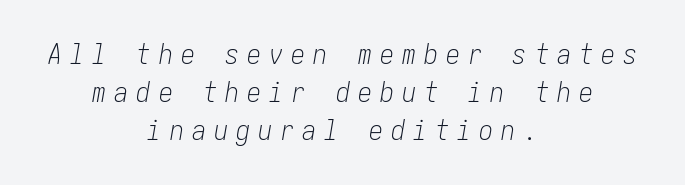
{"italic": "yes", "lean": "right", "slant_degrees": 10, "bold": "no", "weight": "light", "width": "condensed", "stroke_contrast": "low", "x_height": "medium", "underline": "no", "align": "center", "line_spacing": "normal", "line_spacing_ratio": 1.36, "letter_spacing": "wide", "letter_spacing_em": 0.29, "glyph_px": 28}
